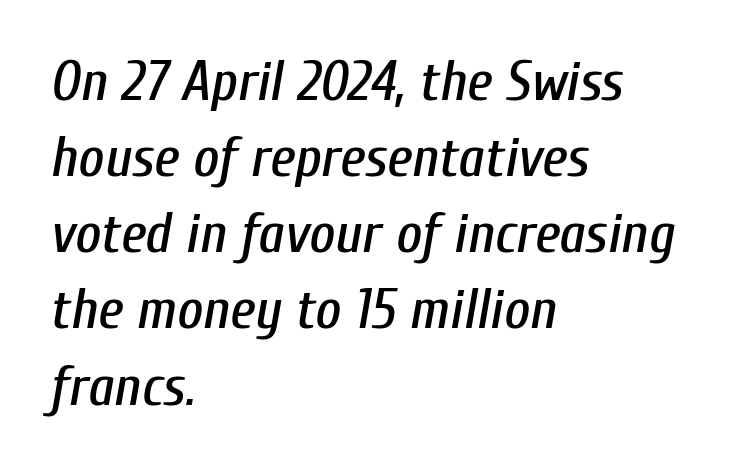
The image shows 56 px condensed type, italic (leaning right); set left-aligned, normal line spacing (1.36x), normal letter spacing, not underlined; low stroke contrast and a medium x-height.
